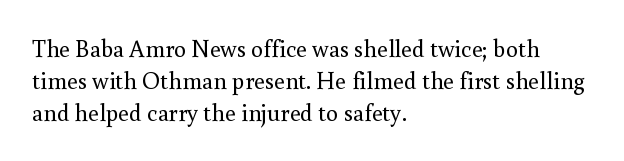
Q: Is the text bold? A: No.
Q: Is the text italic (slanted)? A: No, it is upright.
Q: Is the text underlined? A: No.
Q: How is the paragraph aligned? A: Left-aligned.
Q: Is the spacing between letters normal or unusually wide? A: Normal.
Q: Is the spacing between lines tight, normal or loose? A: Normal.
